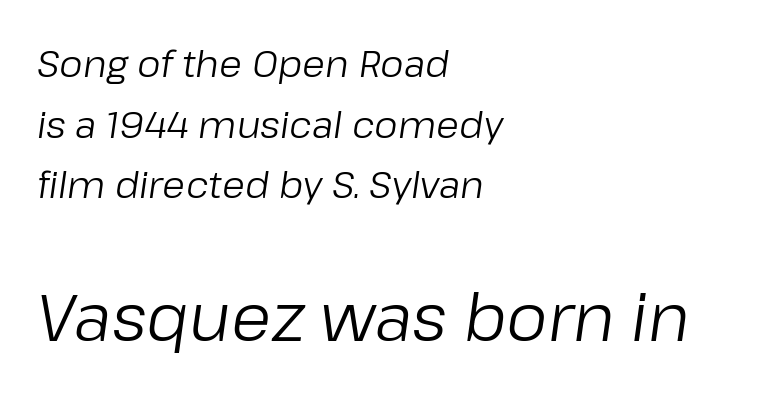
The passage shown leans; its letterforms are oblique. Whoever set this chose a conventional vertical rhythm. The area under the type is left untouched. Varying glyph widths throughout — classic text-font behaviour. Larger block? The one below; the one above is distinctly smaller. The compositor pushed each line to the left boundary.
